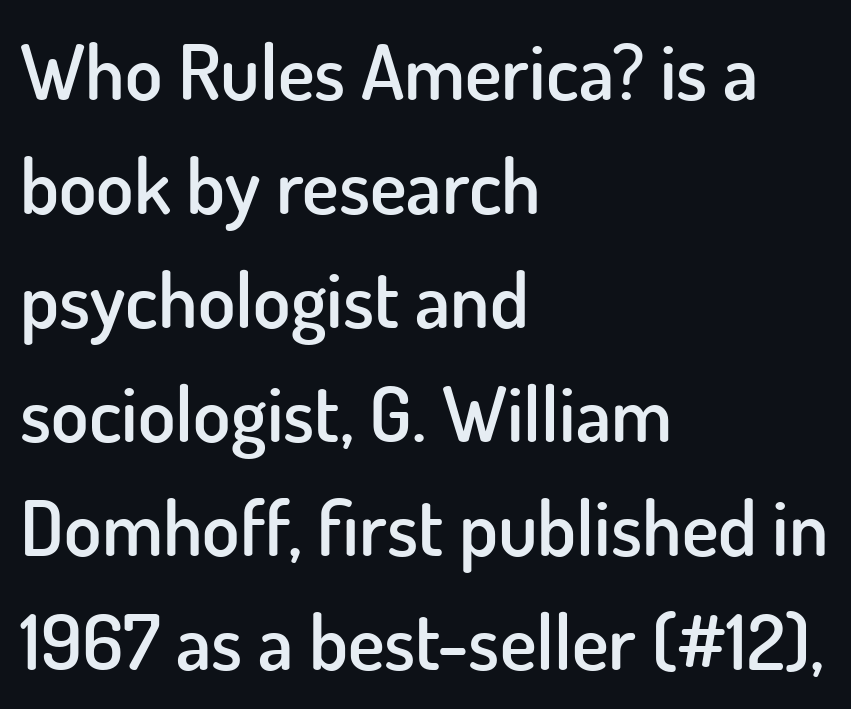
The image shows 77 px semibold sans-serif type, upright; set left-aligned, normal line spacing (1.48x), normal letter spacing, not underlined; low stroke contrast and a small x-height.
